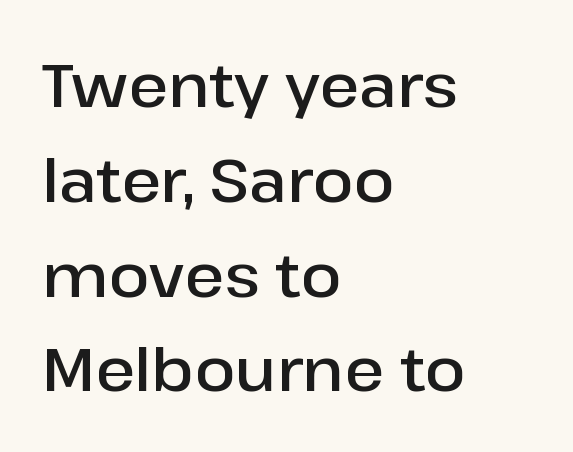
The passage shown stacks its lines at a standard gap. The designer went with a sans here, leaving each stem footless. The typesetting leans somewhat heavy: a semibold. The passage shown has conventional tracking throughout.
